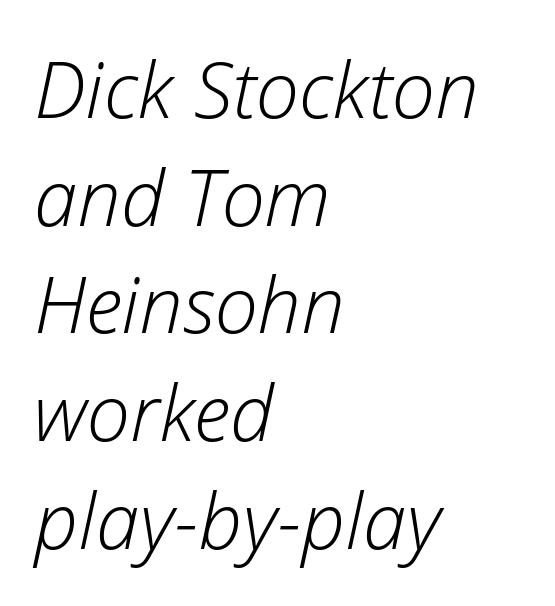
{"italic": "yes", "lean": "right", "slant_degrees": 12, "bold": "no", "weight": "light", "width": "normal", "stroke_contrast": "low", "x_height": "medium", "monospaced": "no", "underline": "no", "align": "left", "line_spacing": "normal", "line_spacing_ratio": 1.38, "letter_spacing": "normal", "letter_spacing_em": 0.0, "glyph_px": 78}
